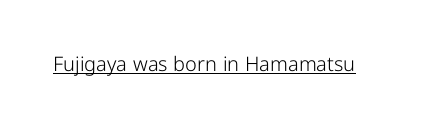
The image shows 20 px text type, upright; set normal letter spacing, underlined.
